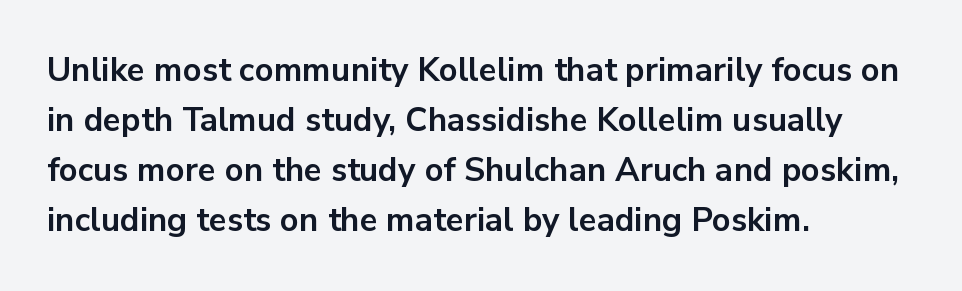
The image shows 33 px bold sans-serif type, upright; set left-aligned, normal line spacing (1.52x), normal letter spacing, not underlined; low stroke contrast and a medium x-height.
